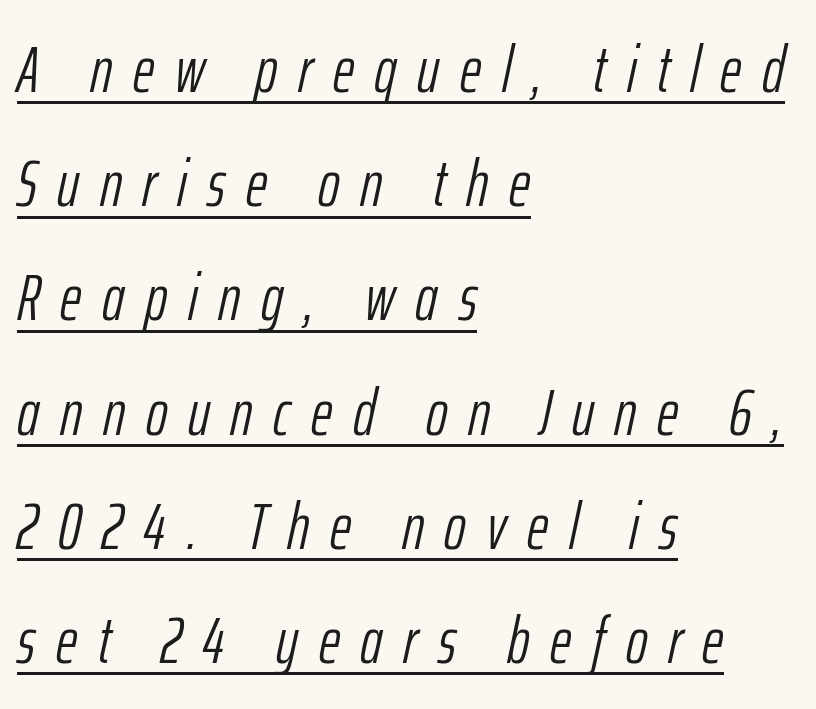
The image shows 66 px light, condensed type, italic (leaning right); set left-aligned, line spacing 1.73x, unusually wide letter spacing (+0.31 em), underlined; low stroke contrast and a medium x-height.
